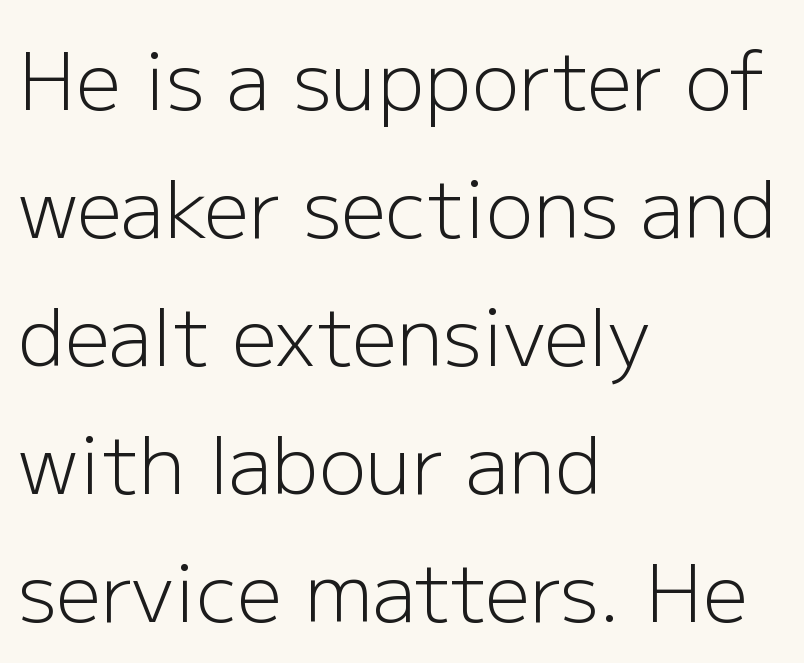
Q: Is the text bold? A: No.
Q: Is the text italic (slanted)? A: No, it is upright.
Q: Is the typeface a serif or a sans-serif typeface? A: Sans-serif.
Q: Is the text underlined? A: No.
Q: How is the paragraph aligned? A: Left-aligned.
Q: Is the spacing between letters normal or unusually wide? A: Normal.
Q: Is the spacing between lines tight, normal or loose? A: Normal.
Q: Width (condensed, normal, or wide)? A: Normal.
Q: Stroke contrast? A: Low.
Q: x-height? A: Medium.
Q: Monospaced? A: No.
